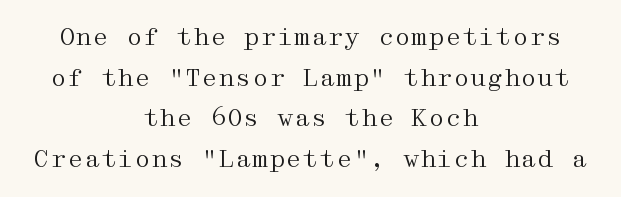
Q: Is the text bold? A: No.
Q: Is the text italic (slanted)? A: No, it is upright.
Q: Is the text underlined? A: No.
Q: How is the paragraph aligned? A: Centered.
Q: Is the spacing between letters normal or unusually wide? A: Normal.
Q: Is the spacing between lines tight, normal or loose? A: Normal.
